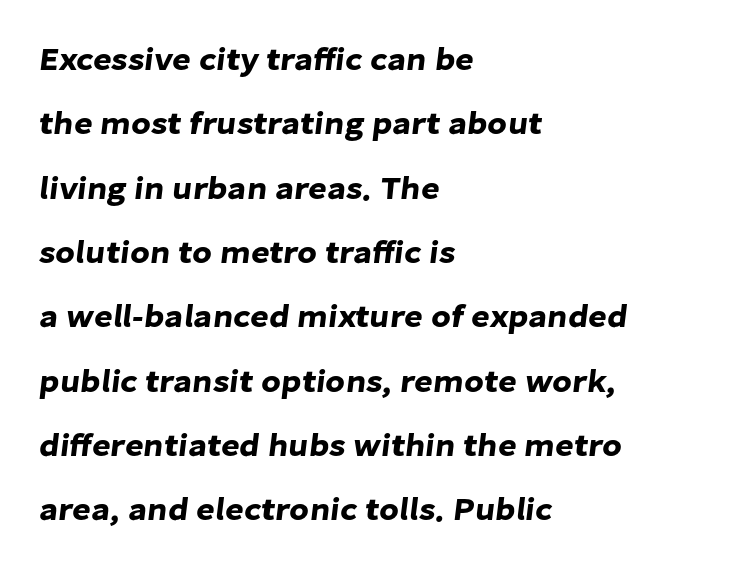
Nobody touched the tracking dial on this one. Caption: multi-line text, flush left, ragged right. In terms of leading, this rendering errs on the spacious side. A typesetter would call this proportional, since set widths differ per character. The gap between lines stays unmarked. The glyphs in this specimen are sans serif.
